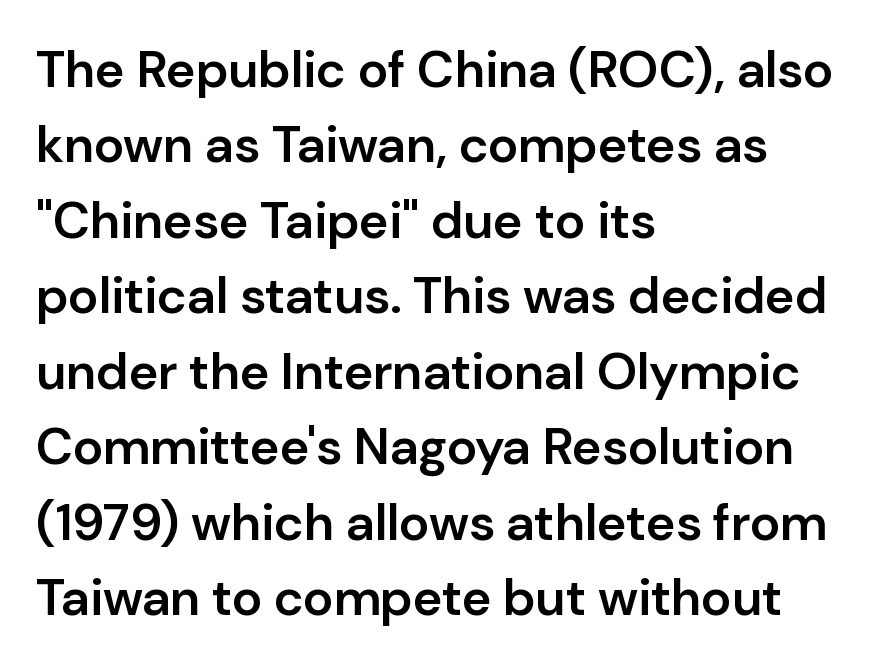
Q: Is the text bold? A: Semi-bold.
Q: Is the text italic (slanted)? A: No, it is upright.
Q: Is the typeface a serif or a sans-serif typeface? A: Sans-serif.
Q: Is the text underlined? A: No.
Q: How is the paragraph aligned? A: Left-aligned.
Q: Is the spacing between letters normal or unusually wide? A: Normal.
Q: Is the spacing between lines tight, normal or loose? A: Normal.
Q: Width (condensed, normal, or wide)? A: Normal.
Q: Stroke contrast? A: Low.
Q: x-height? A: Medium.
Q: Monospaced? A: No.
